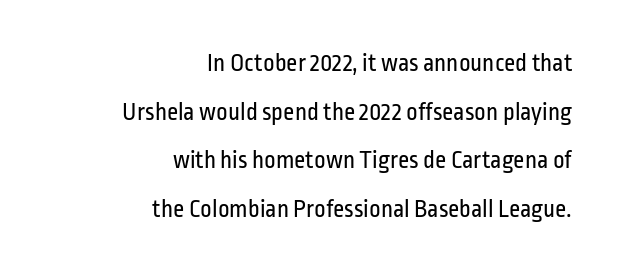
{"italic": "no", "bold": "no", "underline": "no", "align": "right", "line_spacing": "loose", "line_spacing_ratio": 1.95, "letter_spacing": "normal", "letter_spacing_em": 0.0, "glyph_px": 25}
